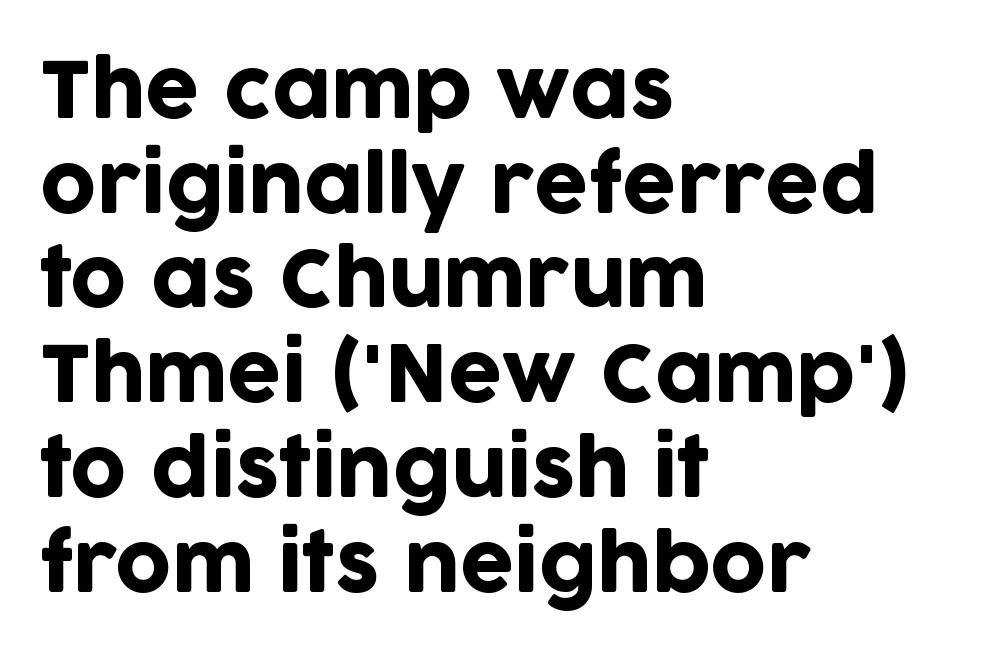
Q: Is the text italic (slanted)? A: No, it is upright.
Q: Is the typeface a serif or a sans-serif typeface? A: Sans-serif.
Q: Is the text underlined? A: No.
Q: How is the paragraph aligned? A: Left-aligned.
Q: Is the spacing between letters normal or unusually wide? A: Normal.
Q: Width (condensed, normal, or wide)? A: Normal.
Q: Stroke contrast? A: Low.
Q: x-height? A: Large.
Q: Monospaced? A: No.
